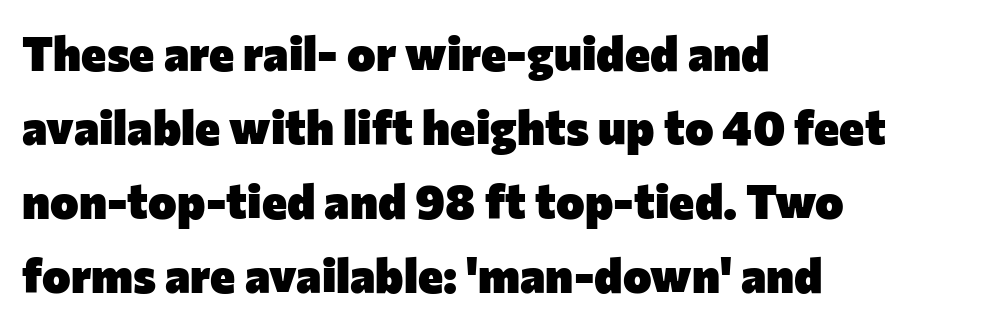
{"serif": "no", "italic": "no", "bold": "yes", "weight": "heavy", "width": "normal", "stroke_contrast": "low", "x_height": "medium", "monospaced": "no", "underline": "no", "align": "left", "line_spacing": "normal", "line_spacing_ratio": 1.54, "letter_spacing": "normal", "letter_spacing_em": 0.0, "glyph_px": 48}
